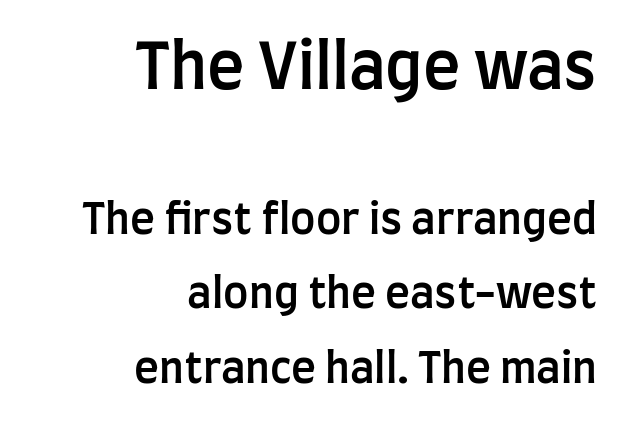
{"serif": "no", "italic": "no", "bold": "semi", "weight": "semibold", "width": "condensed", "stroke_contrast": "low", "x_height": "large", "monospaced": "no", "underline": "no", "align": "right", "line_spacing_ratio": 1.77, "letter_spacing": "normal", "letter_spacing_em": 0.0, "larger_block": "first", "size_ratio": 1.5, "glyph_px": 63}
